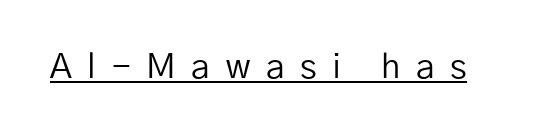
{"serif": "no", "italic": "no", "bold": "no", "weight": "regular", "width": "normal", "stroke_contrast": "low", "x_height": "medium", "monospaced": "no", "underline": "yes", "letter_spacing": "wide", "letter_spacing_em": 0.46, "glyph_px": 34}
